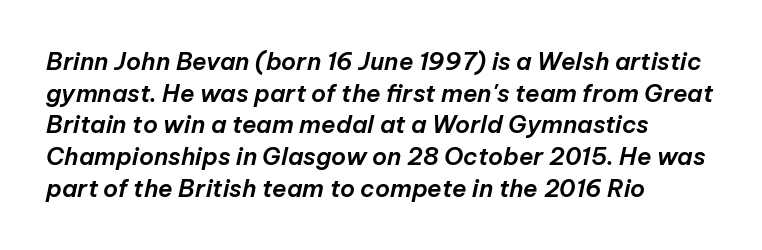
{"italic": "yes", "lean": "right", "slant_degrees": 12, "underline": "no", "align": "left", "line_spacing": "normal", "line_spacing_ratio": 1.32, "letter_spacing": "normal", "letter_spacing_em": 0.0, "glyph_px": 24}
